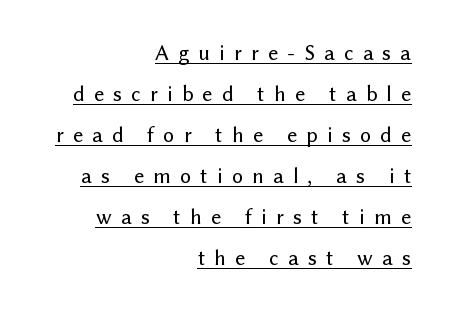
The image shows 22 px text type, upright; set right-aligned, line spacing 1.86x, unusually wide letter spacing (+0.42 em), underlined.
